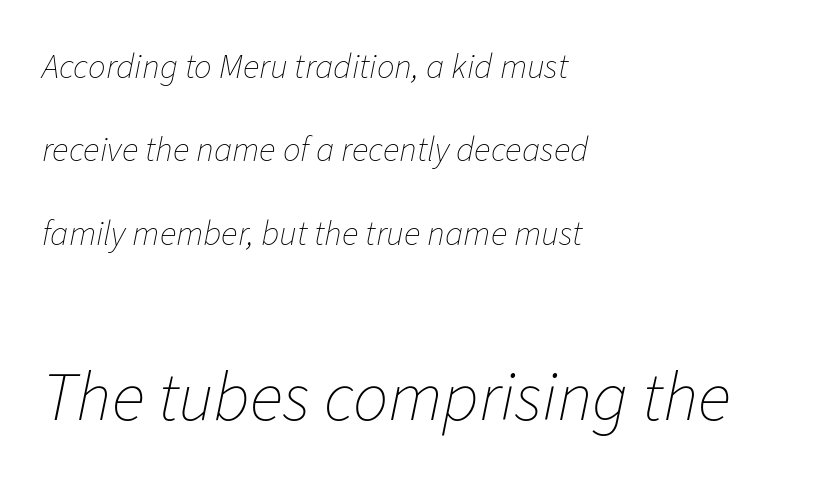
You can tell it's italic because the verticals aren't actually vertical. Beneath every word, the page is bare. Is there much room between lines? Yes — plenty of vertical air separates them. Proportional: the letters do not fall into vertical columns.
